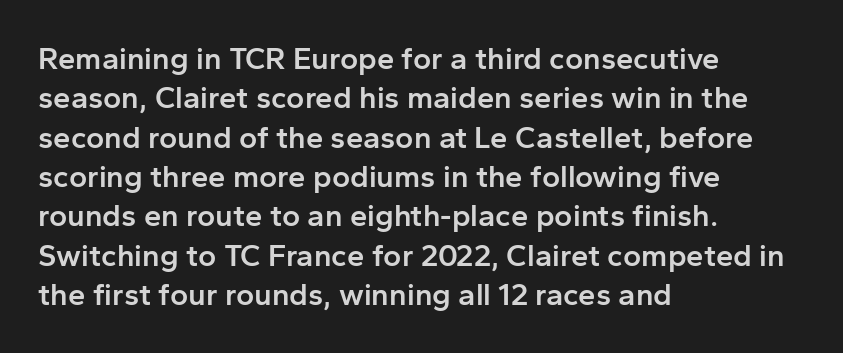
One-word summary of the alignment: left. Do the characters align in a grid? No, the font is proportional. I'd describe the lettering as semibold — firm but not a full bold. The font's upright variant was chosen for this text. Compared with typical paragraphs, the rows here are spaced about the same.
